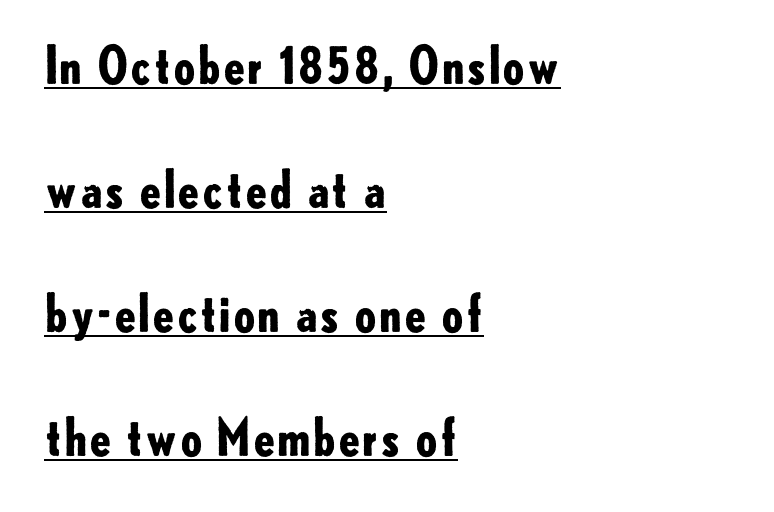
The letters sit at their default tracking, neither squeezed nor spread. Typesetter's note: full bold, strokes at maximum text heaviness. Note the varied advance widths — an 'i' is clearly narrower than an 'm'. Check where the strokes stop: nothing finishes them off — pure sans.
